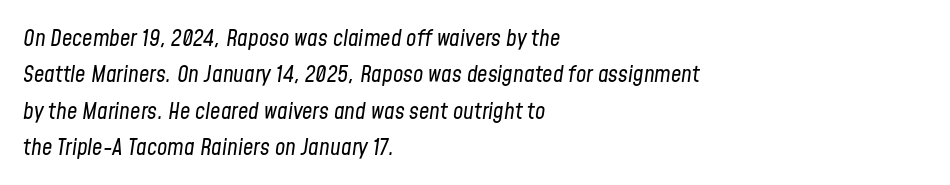
{"italic": "yes", "lean": "right", "slant_degrees": 8, "bold": "no", "underline": "no", "align": "left", "line_spacing": "normal", "line_spacing_ratio": 1.58, "letter_spacing": "normal", "letter_spacing_em": 0.0, "glyph_px": 23}
